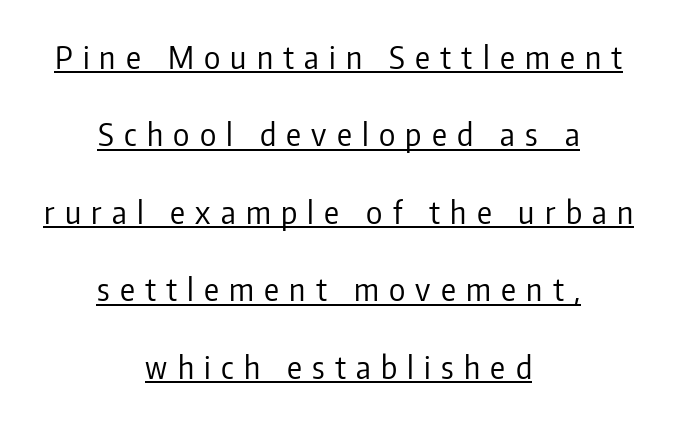
{"serif": "no", "italic": "no", "bold": "no", "weight": "regular", "width": "condensed", "stroke_contrast": "low", "x_height": "medium", "monospaced": "no", "underline": "yes", "align": "center", "line_spacing": "loose", "line_spacing_ratio": 2.5, "letter_spacing": "wide", "letter_spacing_em": 0.33, "glyph_px": 31}
